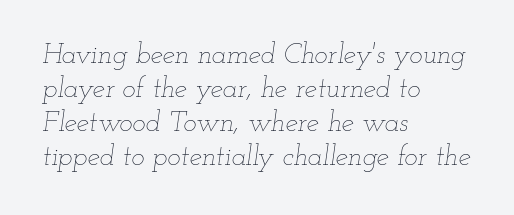
The image shows 28 px thin, wide type, italic (leaning right); set left-aligned, line spacing 1.22x, normal letter spacing, not underlined; low stroke contrast and a small x-height.
